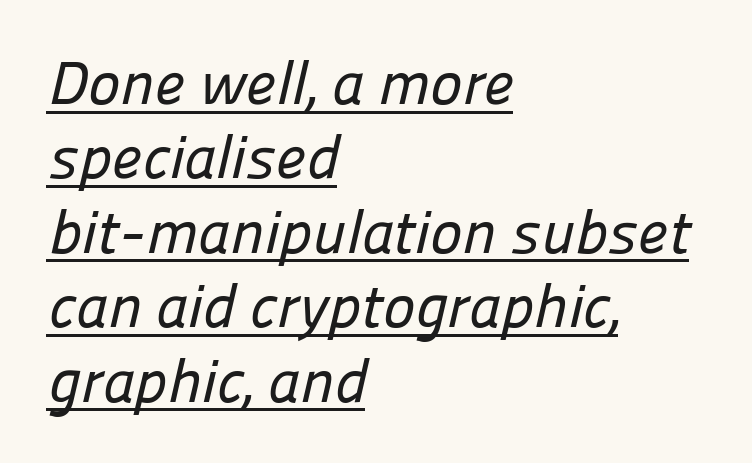
The gaps between neighbouring characters are ordinary and unremarkable. The lines in this sample share a left origin and differ only in where they stop. A sans-serif font was chosen for this passage. Character widths vary here, with narrow letters taking less room than wide ones.
